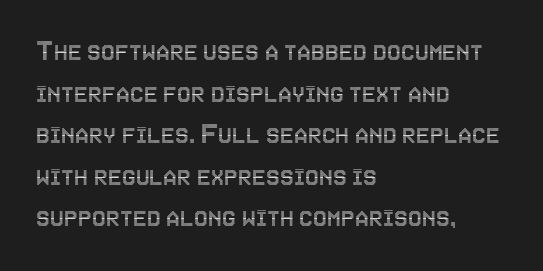
The image shows 31 px condensed type, upright; set left-aligned, normal line spacing (1.34x), normal letter spacing, not underlined; a large x-height.
